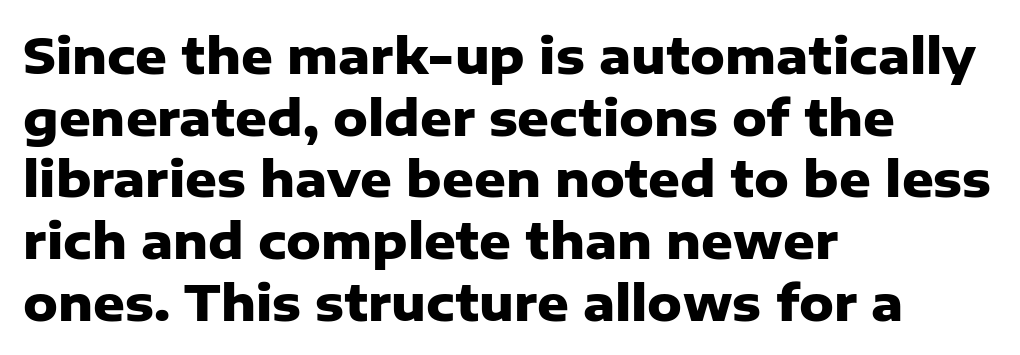
{"serif": "no", "italic": "no", "bold": "yes", "weight": "heavy", "width": "normal", "stroke_contrast": "low", "x_height": "medium", "monospaced": "no", "underline": "no", "align": "left", "line_spacing": "normal", "line_spacing_ratio": 1.26, "letter_spacing": "normal", "letter_spacing_em": 0.0, "glyph_px": 49}
